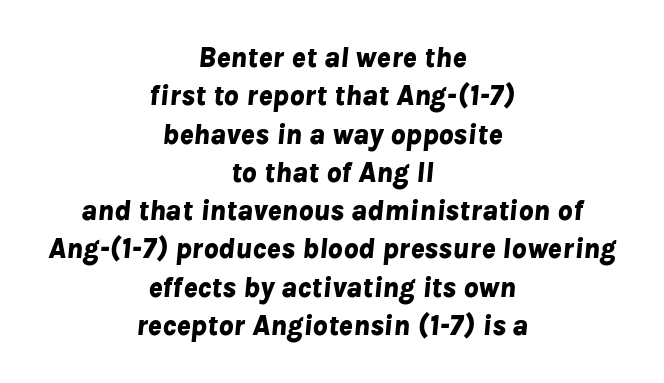
A typesetter would call this proportional, since set widths differ per character. The typography opts for an oblique posture over an upright one. How heavy is the stroke? Heavy — this is a bold. Regular leading.
